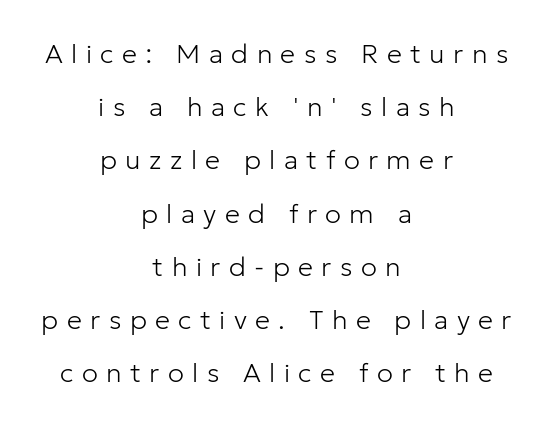
{"italic": "no", "bold": "no", "underline": "no", "align": "center", "line_spacing": "loose", "line_spacing_ratio": 1.97, "letter_spacing": "wide", "letter_spacing_em": 0.31, "glyph_px": 27}
